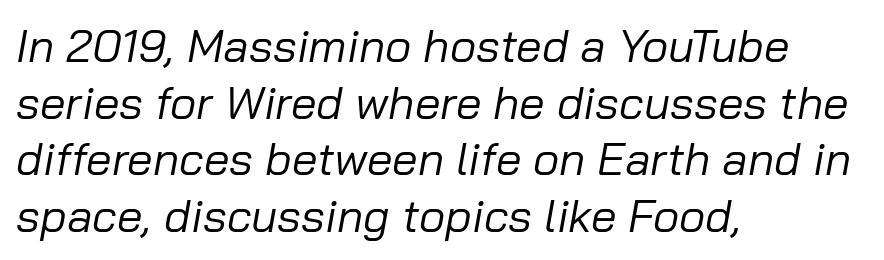
{"italic": "yes", "lean": "right", "slant_degrees": 10, "bold": "no", "weight": "regular", "width": "normal", "stroke_contrast": "low", "x_height": "medium", "monospaced": "no", "underline": "no", "align": "left", "line_spacing_ratio": 1.23, "letter_spacing": "normal", "letter_spacing_em": 0.0, "glyph_px": 46}
